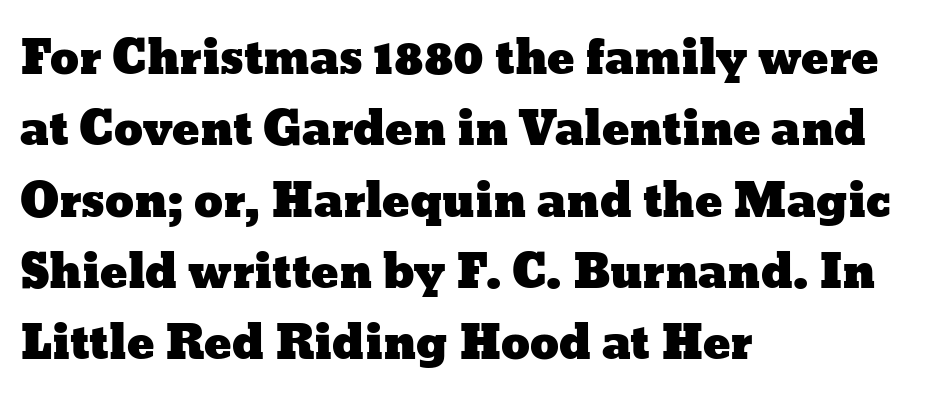
The space beneath each line is pristine and unruled. Do the characters align in a grid? No, the font is proportional. In terms of leading, this rendering sits right in the middle. What stands out about the letter spacing? Nothing — it is the standard amount.
